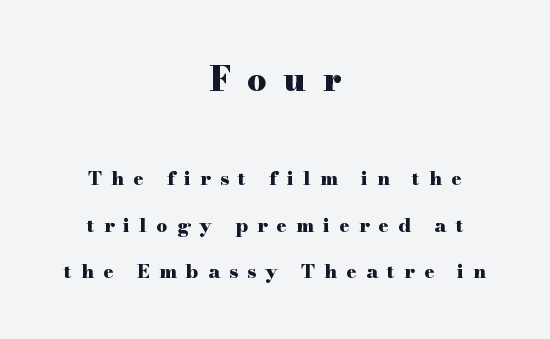
The image shows 34 px heavy, wide serif type, upright; set centered, loose line spacing (2.46x), unusually wide letter spacing (+0.49 em), not underlined; the first (top) block is 1.79x larger; high stroke contrast and a small x-height.
